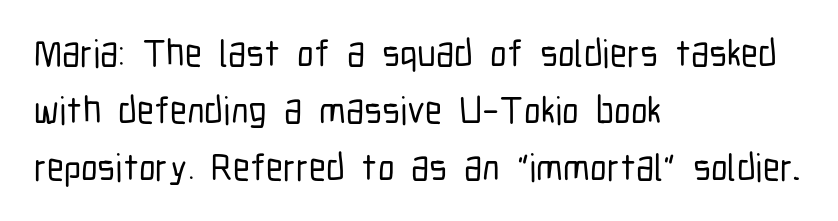
Q: Is the text italic (slanted)? A: No, it is upright.
Q: Is the typeface a serif or a sans-serif typeface? A: Sans-serif.
Q: Is the text underlined? A: No.
Q: How is the paragraph aligned? A: Left-aligned.
Q: Is the spacing between letters normal or unusually wide? A: Normal.
Q: Is the spacing between lines tight, normal or loose? A: Normal.
Q: Width (condensed, normal, or wide)? A: Condensed.
Q: Stroke contrast? A: Low.
Q: x-height? A: Medium.
Q: Monospaced? A: No.
